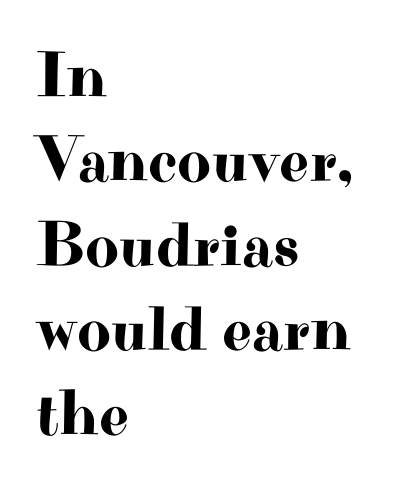
The passage shown is typeset with a serif family. Character widths vary here, with narrow letters taking less room than wide ones. Tracking value appears to be zero — textbook default spacing. The block of text has a typical density, with ordinary space between rows. The passage shown is not underscored anywhere.
